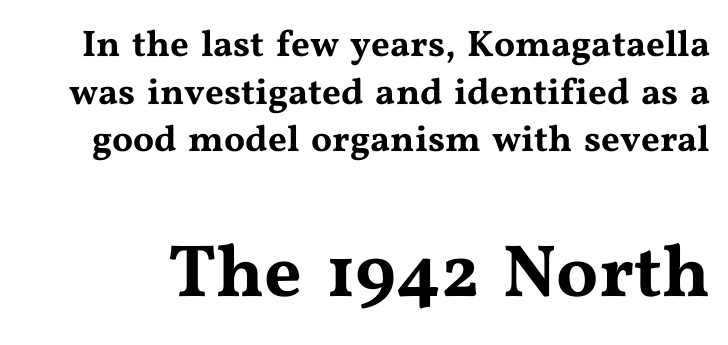
Q: Is the text italic (slanted)? A: No, it is upright.
Q: Is the typeface a serif or a sans-serif typeface? A: Serif.
Q: Is the text underlined? A: No.
Q: Is the spacing between letters normal or unusually wide? A: Normal.
Q: Is the spacing between lines tight, normal or loose? A: Normal.
Q: Which block of text is set in a larger size, the first (top) or the second (bottom)? A: The second (bottom) one.
Q: Width (condensed, normal, or wide)? A: Wide.
Q: Stroke contrast? A: Medium.
Q: x-height? A: Medium.
Q: Monospaced? A: No.
